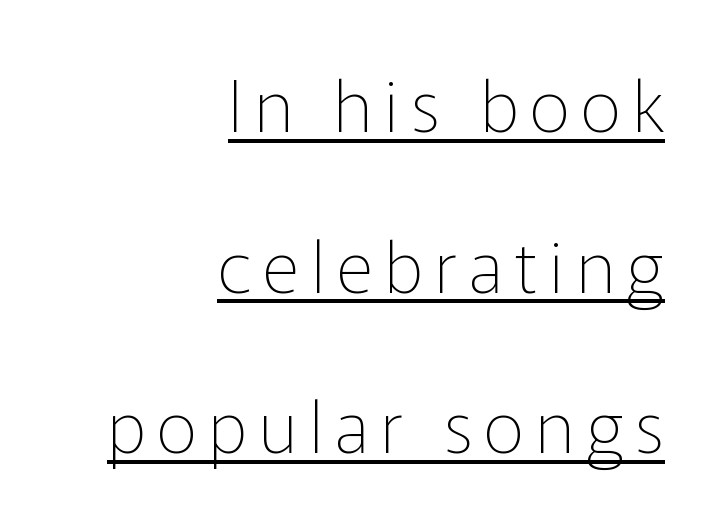
The weight would be labelled regular, book, light, or lighter still. A typographer would call this underscored text. Each letter keeps its own natural width here, so spacing adapts to shape. Notice how the stems are strictly vertical — no italics here.
